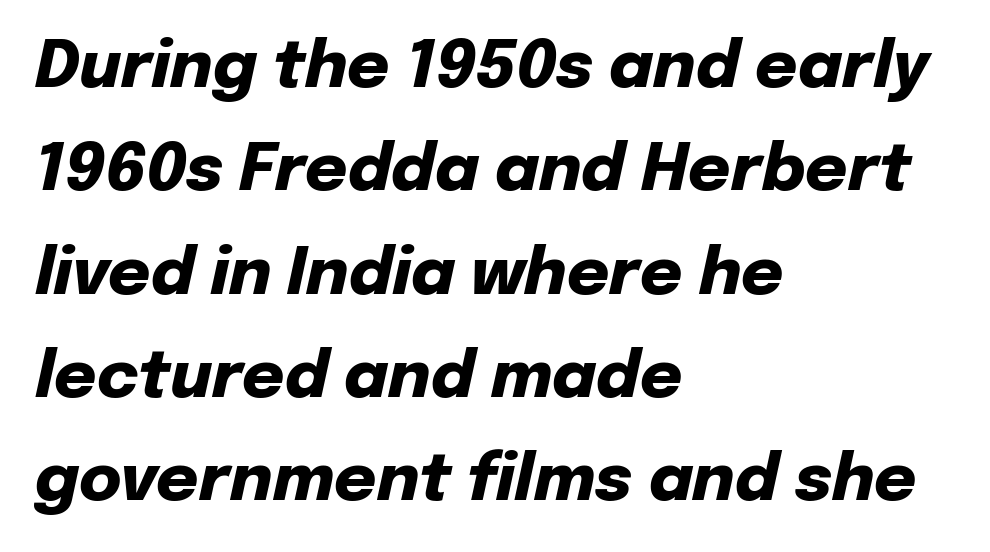
The image shows 65 px heavy type, italic (leaning right); set left-aligned, normal line spacing (1.59x), normal letter spacing, not underlined; low stroke contrast and a medium x-height.
